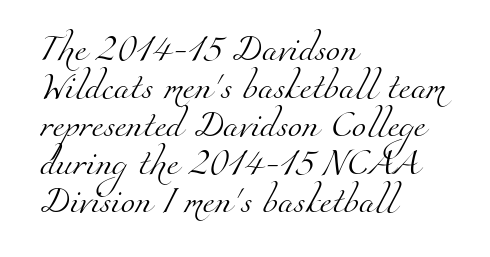
The image shows 26 px text type; set left-aligned, normal line spacing (1.46x), normal letter spacing, not underlined.
